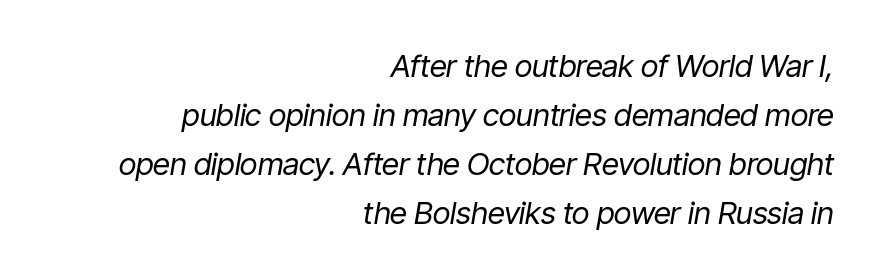
{"italic": "yes", "lean": "right", "slant_degrees": 9, "bold": "no", "weight": "regular", "width": "condensed", "stroke_contrast": "low", "x_height": "medium", "monospaced": "no", "underline": "no", "align": "right", "line_spacing": "normal", "line_spacing_ratio": 1.58, "letter_spacing": "normal", "letter_spacing_em": 0.0, "glyph_px": 31}
